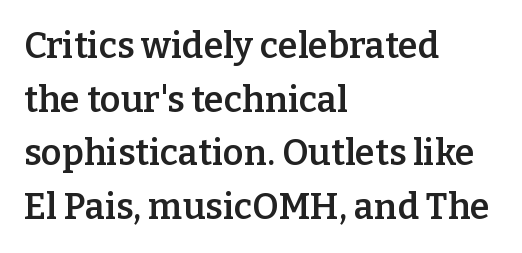
The text block is weighted toward the left margin, trailing off unevenly rightward. You can tell from the footed stems that serif type was used. These lines carry some extra weight — a demibold, not a full bold. The letters advance in unequal steps, a hallmark of proportional type. Is there much room between lines? A standard amount, neither cramped nor airy. Check under the words: just untouched page.
